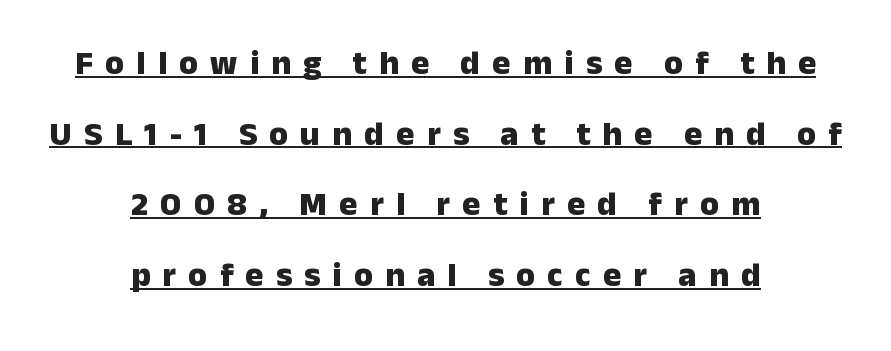
Typographic density is high because the face is bold. Which margin do the lines hug? Neither — every line sits in the middle. This is sans-serif lettering, the kind often seen on screens and signage. The string is rendered with underlining switched on. What stands out about the letter spacing? Its width — letters are far apart.
